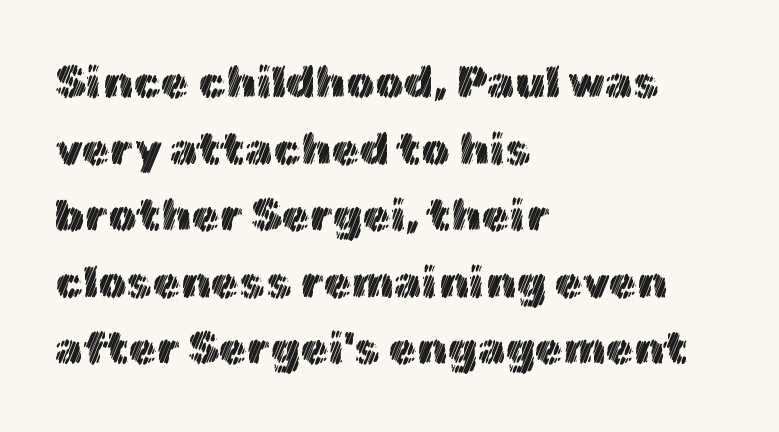
The image shows 45 px text type, upright; set left-aligned, normal line spacing (1.48x), normal letter spacing, not underlined; a medium x-height.
